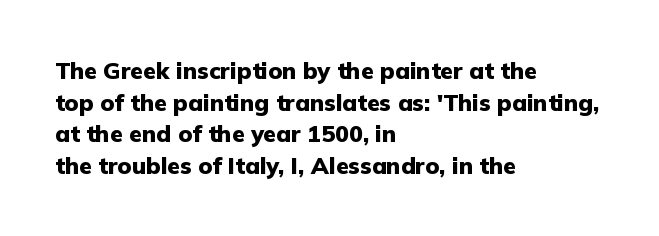
The lines are quadded left. Regular leading. Nothing unusual about the tracking: characters are spaced as the font intends. The font is running at its bold setting. Tall strokes in this sample are plumb rather than angled.
